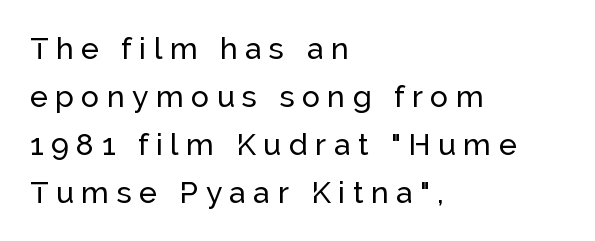
Q: Is the text italic (slanted)? A: No, it is upright.
Q: Is the typeface a serif or a sans-serif typeface? A: Sans-serif.
Q: Is the text underlined? A: No.
Q: How is the paragraph aligned? A: Left-aligned.
Q: Is the spacing between letters normal or unusually wide? A: Unusually wide.
Q: Is the spacing between lines tight, normal or loose? A: Normal.
Q: Width (condensed, normal, or wide)? A: Normal.
Q: Stroke contrast? A: Low.
Q: x-height? A: Medium.
Q: Monospaced? A: No.
